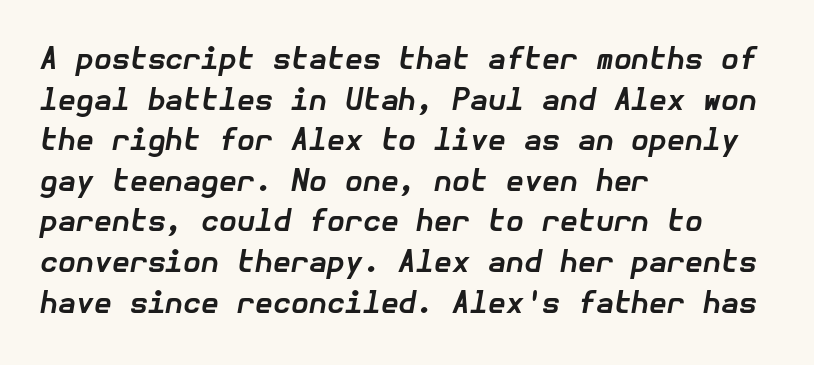
{"italic": "yes", "lean": "right", "slant_degrees": 10, "bold": "yes", "weight": "bold", "width": "normal", "stroke_contrast": "low", "x_height": "medium", "underline": "no", "align": "left", "line_spacing": "normal", "line_spacing_ratio": 1.4, "letter_spacing": "normal", "letter_spacing_em": 0.0, "glyph_px": 29}
